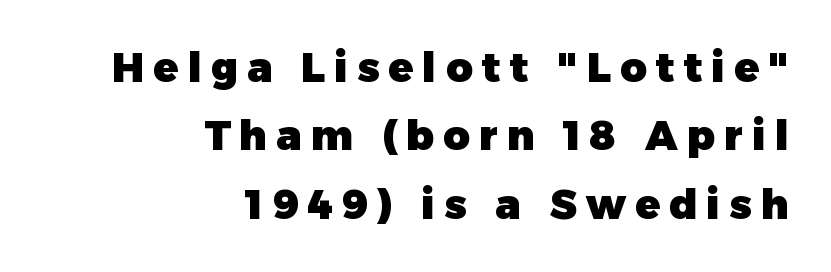
Q: Is the text bold? A: Yes.
Q: Is the text italic (slanted)? A: No, it is upright.
Q: Is the typeface a serif or a sans-serif typeface? A: Sans-serif.
Q: Is the text underlined? A: No.
Q: How is the paragraph aligned? A: Right-aligned.
Q: Is the spacing between letters normal or unusually wide? A: Unusually wide.
Q: Is the spacing between lines tight, normal or loose? A: Normal.
Q: Width (condensed, normal, or wide)? A: Normal.
Q: Stroke contrast? A: Low.
Q: x-height? A: Medium.
Q: Monospaced? A: No.
